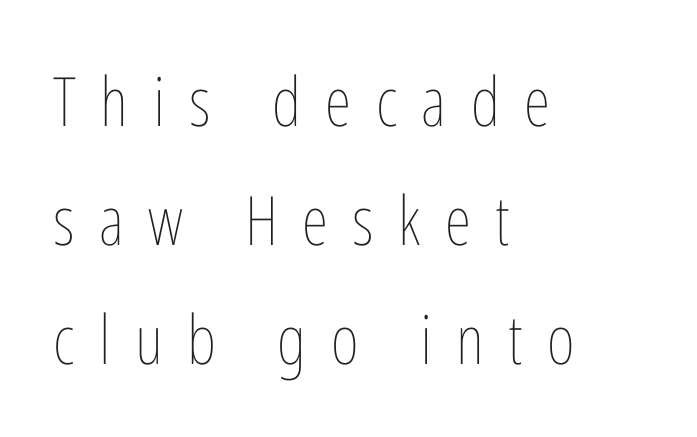
The typography opts for an upright posture over an oblique one. The rendering uses natural spacing where letterforms have individual widths. Is this a heavy cut? Hardly; it is regular or lighter. The space beneath each line is pristine and unruled. Here the glyphs are tracked loosely, breaking word shapes into spaced letters. A classic flush-left, rag-right setting is used for this passage.
